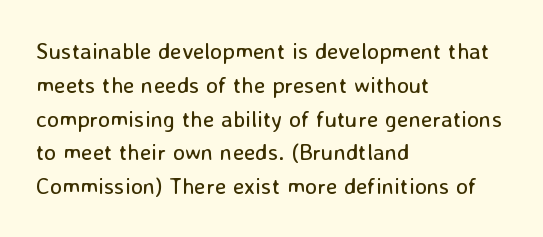
Q: Is the text bold? A: No.
Q: Is the text italic (slanted)? A: No, it is upright.
Q: Is the text underlined? A: No.
Q: How is the paragraph aligned? A: Left-aligned.
Q: Is the spacing between letters normal or unusually wide? A: Normal.
Q: Is the spacing between lines tight, normal or loose? A: Normal.
